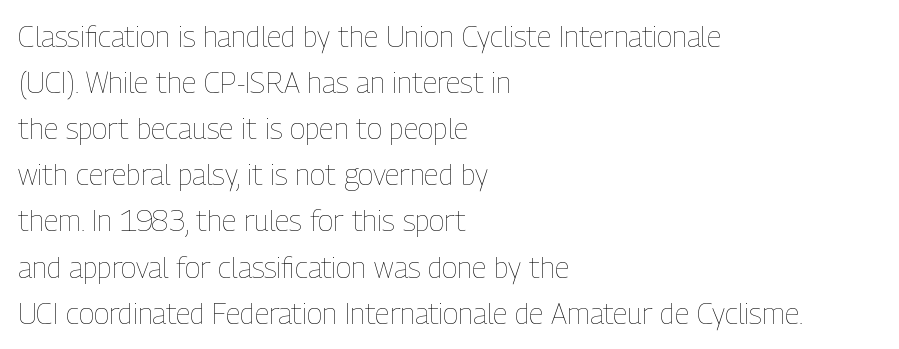
Here the designer chose a conventional face with non-uniform glyph widths. These lines were composed using upright roman letters. This is not heavy type; no bold has been used. Horizontal bands of white between lines are of average thickness.
